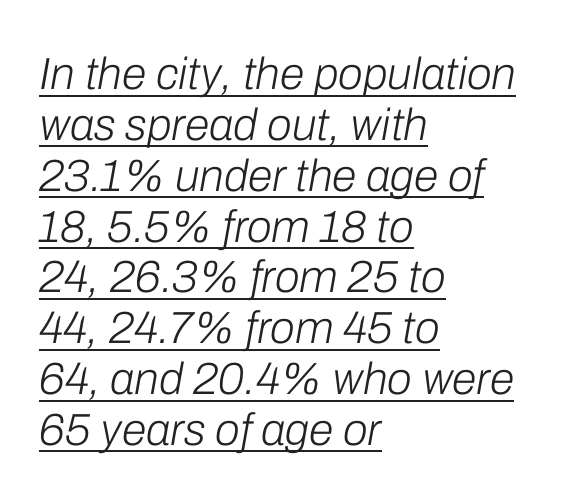
The image shows 45 px light type, italic (leaning right); set left-aligned, tight line spacing (1.13x), normal letter spacing, underlined; low stroke contrast and a medium x-height.
